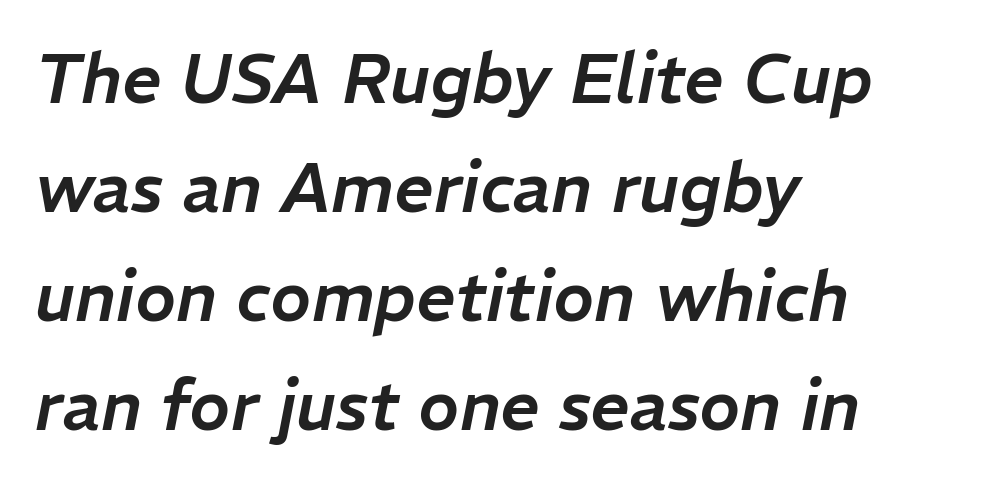
Here the designer chose a conventional face with non-uniform glyph widths. The area under the type is left untouched. Teacher's note: observe the even left margin — that is flush-left alignment. In terms of letterspacing, this is plain default setting.
